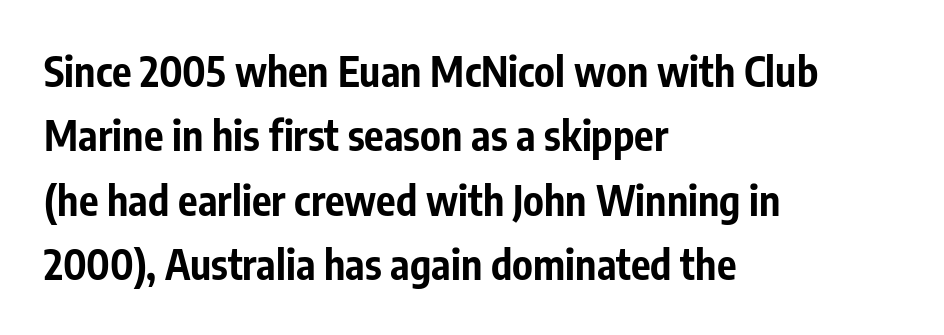
Type without underlining. Horizontal alignment here is leftward, the default for most running prose. Here the glyphs are tracked normally, forming tight word shapes. Interline gaps are of average width in this sample. Check where the strokes stop: nothing finishes them off — pure sans.
